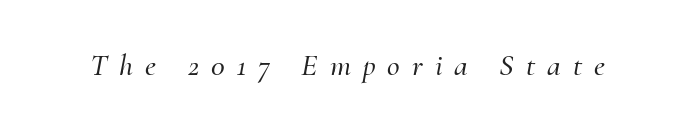
Q: Is the text italic (slanted)? A: Yes, it leans right by about 10 degrees.
Q: Is the typeface a serif or a sans-serif typeface? A: Serif.
Q: Is the text underlined? A: No.
Q: Is the spacing between letters normal or unusually wide? A: Unusually wide.
Q: Width (condensed, normal, or wide)? A: Normal.
Q: Stroke contrast? A: Medium.
Q: x-height? A: Small.
Q: Monospaced? A: No.
